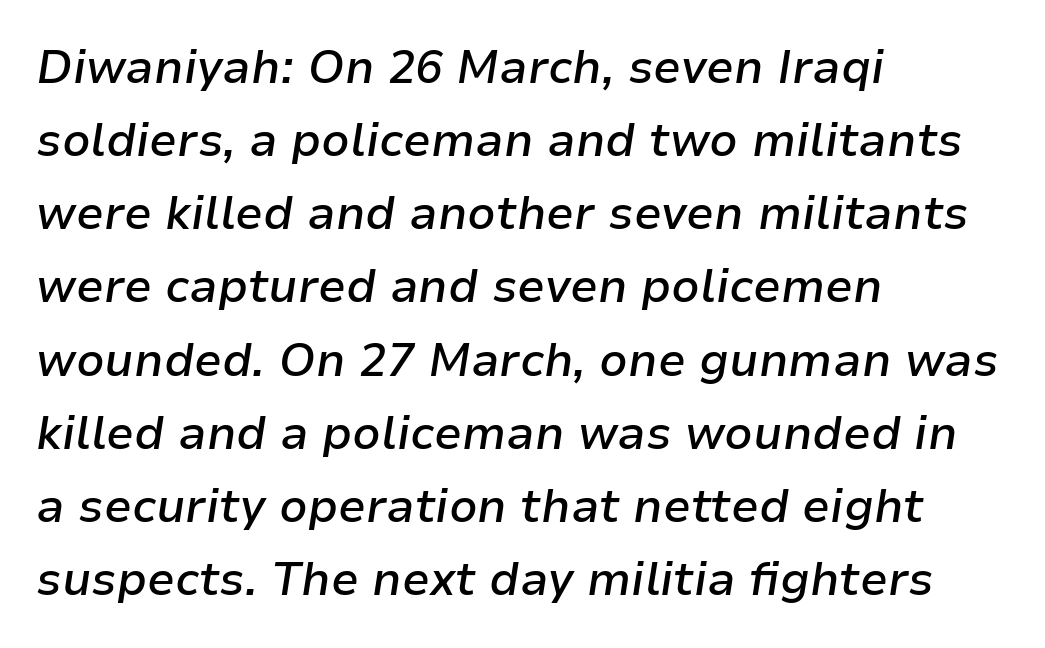
The image shows 46 px semibold type, italic (leaning right); set left-aligned, normal line spacing (1.59x), normal letter spacing, not underlined; low stroke contrast and a medium x-height.
